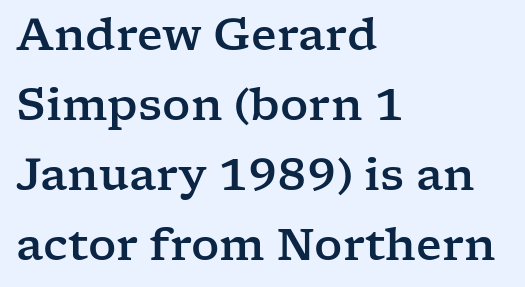
Q: Is the text italic (slanted)? A: No, it is upright.
Q: Is the typeface a serif or a sans-serif typeface? A: Serif.
Q: Is the text underlined? A: No.
Q: How is the paragraph aligned? A: Left-aligned.
Q: Is the spacing between letters normal or unusually wide? A: Normal.
Q: Is the spacing between lines tight, normal or loose? A: Normal.
Q: Width (condensed, normal, or wide)? A: Wide.
Q: Stroke contrast? A: Low.
Q: x-height? A: Medium.
Q: Monospaced? A: No.
